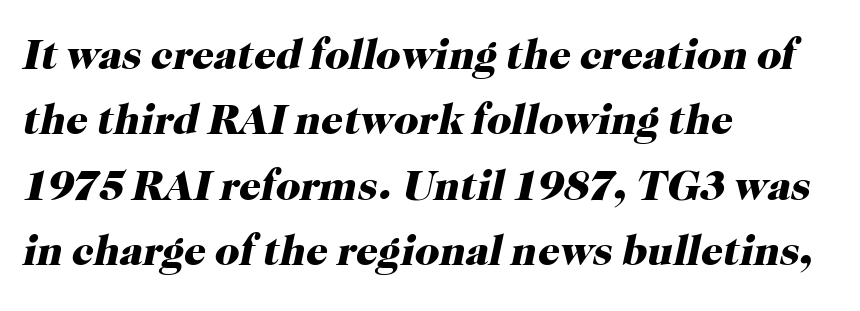
Students, observe: this is what conventionally led text looks like. The typesetting leans heavy: a genuine bold. Anything drawn beneath the words? Only blank space. Note the varied advance widths — an 'i' is clearly narrower than an 'm'. The rendering applies a slant to the glyphs.
